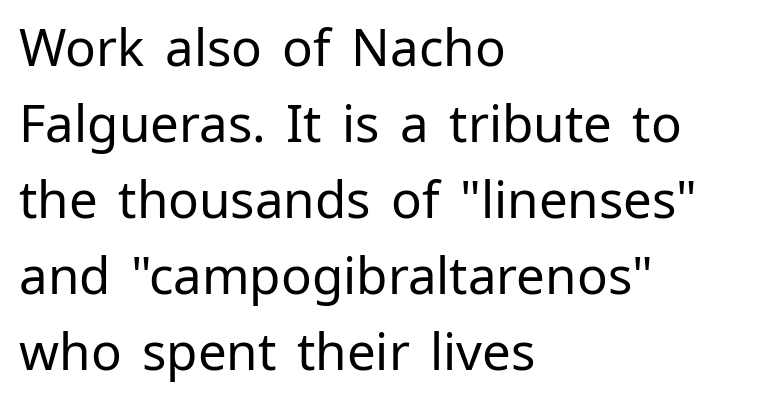
The image shows 51 px regular-weight sans-serif type, upright; set left-aligned, normal line spacing (1.49x), normal letter spacing, not underlined; low stroke contrast and a medium x-height.
